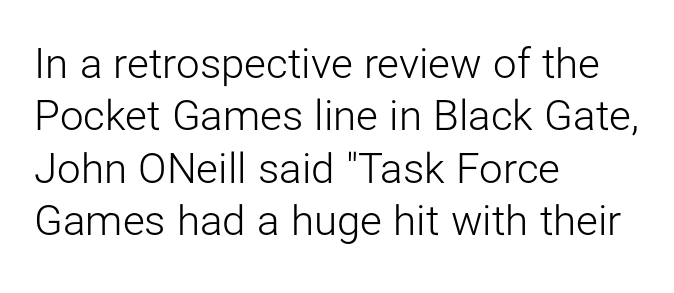
{"serif": "no", "italic": "no", "bold": "no", "weight": "light", "width": "normal", "stroke_contrast": "low", "x_height": "medium", "monospaced": "no", "underline": "no", "align": "left", "line_spacing": "normal", "line_spacing_ratio": 1.25, "letter_spacing": "normal", "letter_spacing_em": 0.0, "glyph_px": 42}
